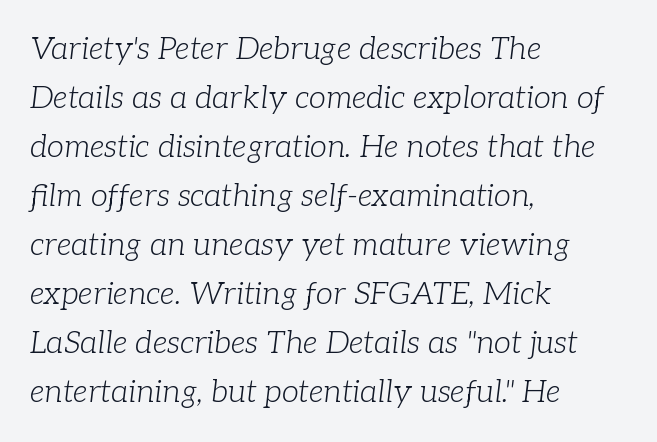
The image shows 31 px light serif type, italic (leaning right); set left-aligned, normal line spacing (1.58x), normal letter spacing, not underlined; low stroke contrast and a medium x-height.
